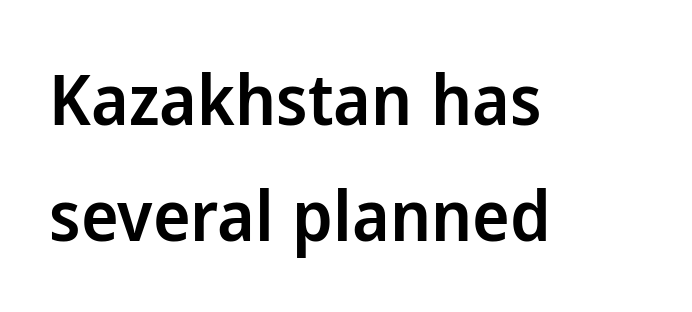
The image shows 71 px semibold sans-serif type, upright; set left-aligned, normal line spacing (1.64x), normal letter spacing, not underlined; low stroke contrast and a medium x-height.
